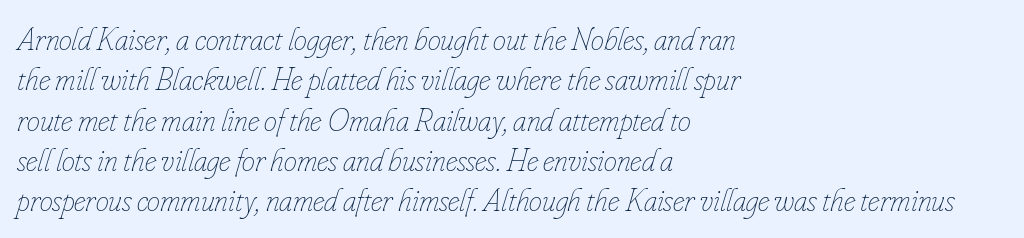
The image shows 33 px thin, condensed type, italic (leaning right); set left-aligned, line spacing 1.22x, normal letter spacing, not underlined; low stroke contrast and a small x-height.
